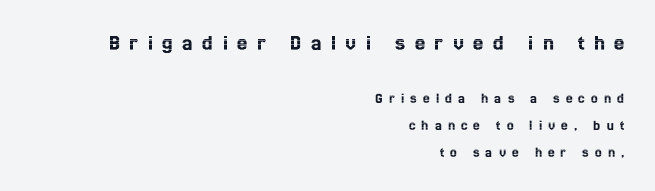
Words float on clear page, feet unadorned. All the whitespace from short lines collects on the left. These lines were composed using upright roman letters. Glyph-to-glyph distance is far greater than everyday printed text. You get the large type first, then a drop to smaller type.
